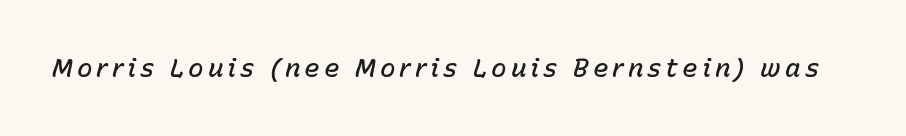
Q: Is the text bold? A: Semi-bold.
Q: Is the text italic (slanted)? A: Yes, it leans right by about 15 degrees.
Q: Is the text underlined? A: No.
